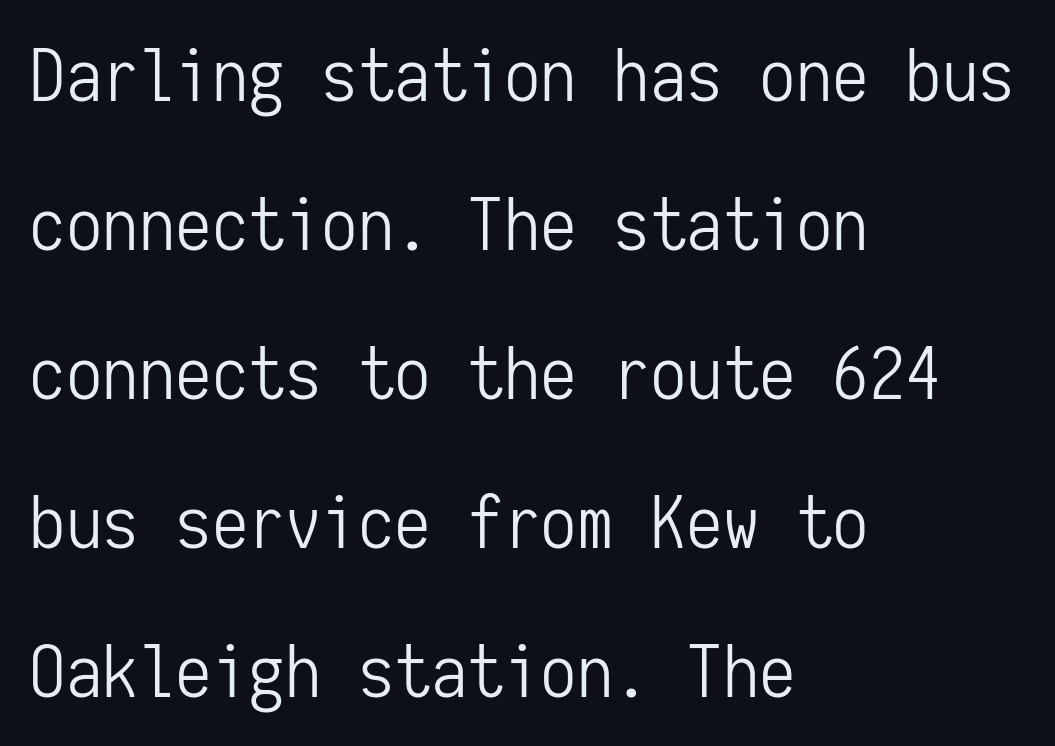
The image shows 73 px light, condensed sans-serif type, upright, monospaced; set left-aligned, loose line spacing (2.04x), normal letter spacing, not underlined; low stroke contrast and a medium x-height.
